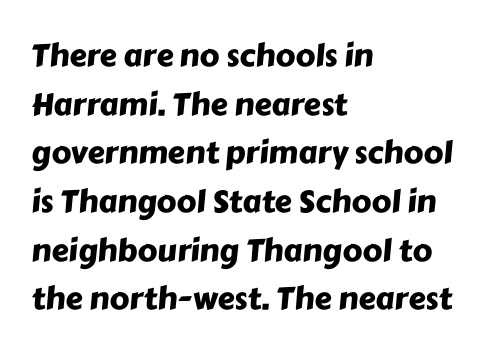
These lines are rendered in a variable-pitch font. Where is the straight margin? On the left. Students, observe: this is what conventionally led text looks like. Is the letter spacing exaggerated? No — it looks like the ordinary default. Has an underline been added? It has not. Font category for this specimen: sans-serif.
